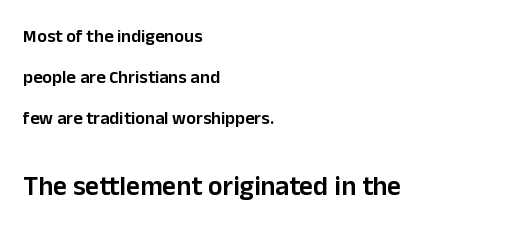
Q: Is the text bold? A: Semi-bold.
Q: Is the text italic (slanted)? A: No, it is upright.
Q: Is the text underlined? A: No.
Q: How is the paragraph aligned? A: Left-aligned.
Q: Is the spacing between letters normal or unusually wide? A: Normal.
Q: Is the spacing between lines tight, normal or loose? A: Loose.
Q: Which block of text is set in a larger size, the first (top) or the second (bottom)? A: The second (bottom) one.
